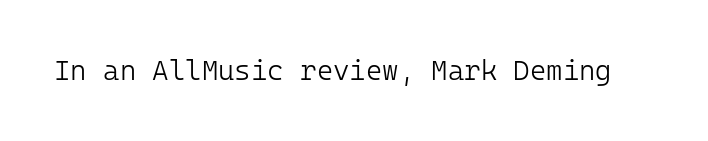
The image shows 28 px light sans-serif type, upright; set normal letter spacing, not underlined; low stroke contrast and a medium x-height.
